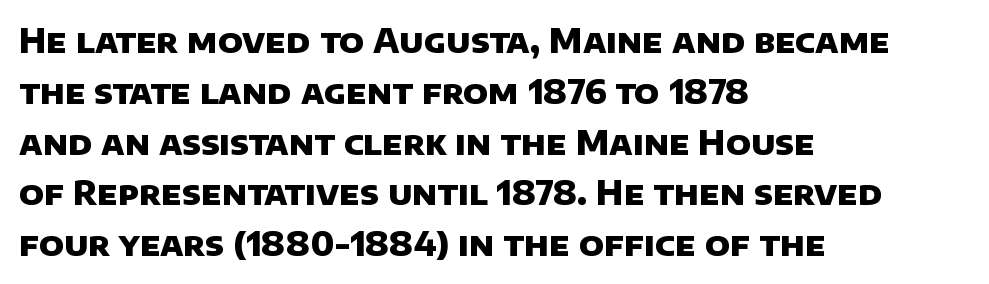
Q: Is the text bold? A: Yes.
Q: Is the typeface a serif or a sans-serif typeface? A: Sans-serif.
Q: Is the text underlined? A: No.
Q: How is the paragraph aligned? A: Left-aligned.
Q: Is the spacing between letters normal or unusually wide? A: Normal.
Q: Is the spacing between lines tight, normal or loose? A: Normal.
Q: Width (condensed, normal, or wide)? A: Normal.
Q: Stroke contrast? A: Low.
Q: x-height? A: Large.
Q: Monospaced? A: No.
